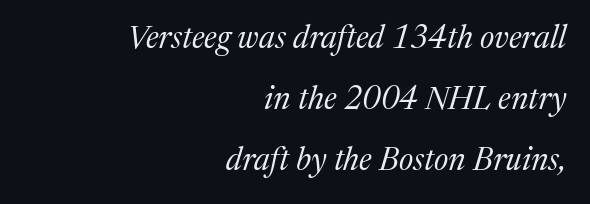
These lines are set flush right with a ragged left edge. The gap between lines stays unmarked. This sample has the flowing, uneven cadence of proportional lettering. The letters are slanted; this is an italic face. The rendering keeps characters at their native spacing.
